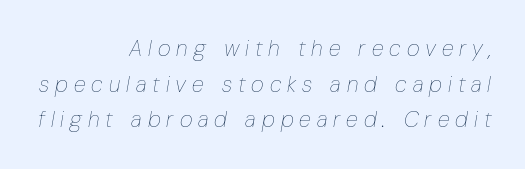
{"italic": "yes", "lean": "right", "slant_degrees": 10, "bold": "no", "underline": "no", "align": "right", "line_spacing": "normal", "line_spacing_ratio": 1.62, "letter_spacing": "wide", "letter_spacing_em": 0.27, "glyph_px": 22}
